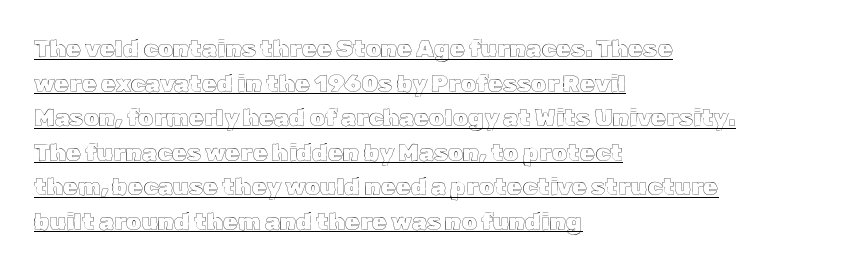
The image shows 24 px text type, upright; set left-aligned, normal line spacing (1.44x), normal letter spacing, underlined.
